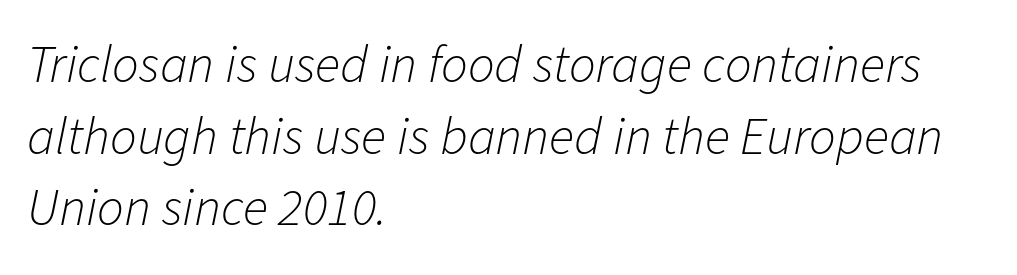
Is the block centered? No — it sits flush against the left margin. The glyphs look as if they've been sheared to an angle. One glance says typical: line gaps are just what's usual. The weight would be labelled regular, book, light, or lighter still. How are the letters spaced? Ordinarily, with no added tracking.
